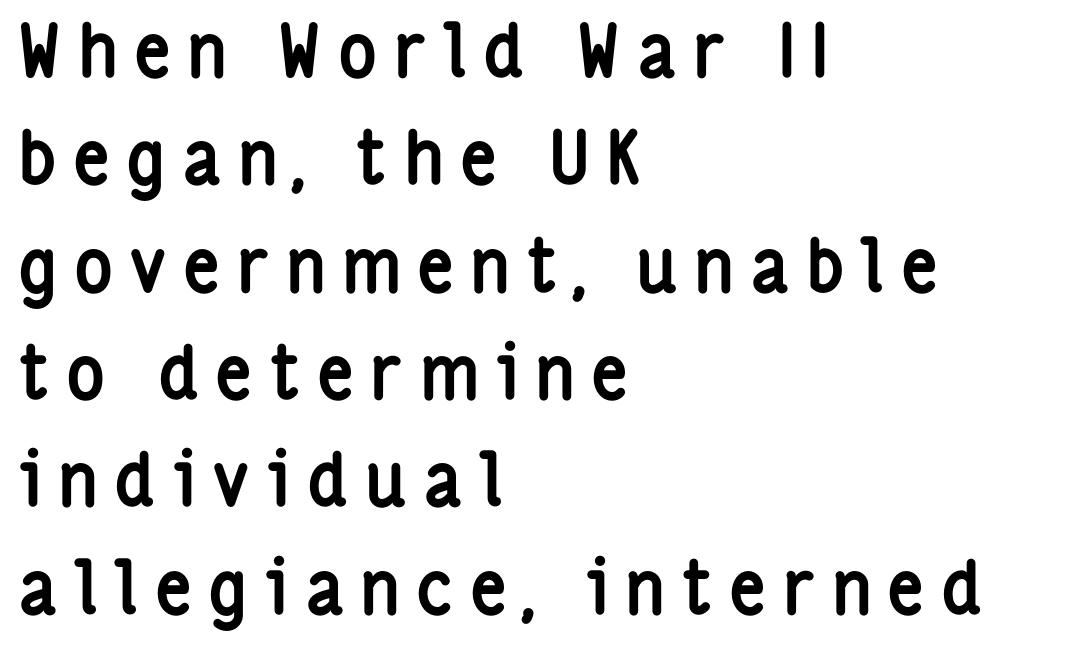
{"serif": "no", "italic": "no", "bold": "yes", "weight": "semibold", "width": "condensed", "stroke_contrast": "low", "x_height": "medium", "monospaced": "no", "underline": "no", "align": "left", "line_spacing": "normal", "line_spacing_ratio": 1.47, "letter_spacing": "wide", "letter_spacing_em": 0.22, "glyph_px": 73}
